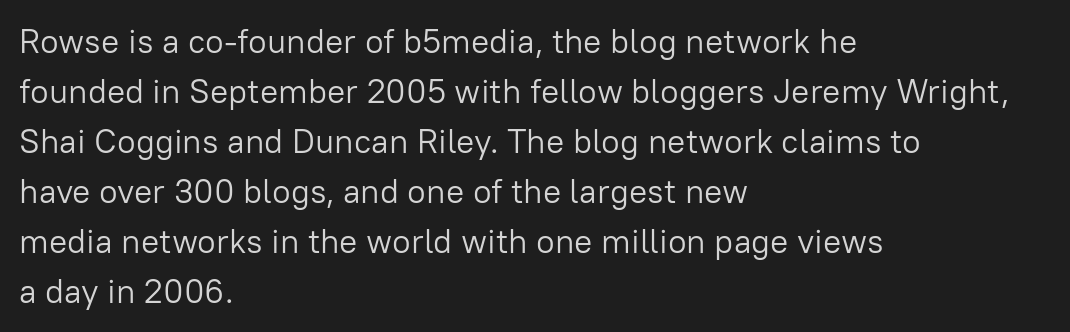
The image shows 34 px light sans-serif type, upright; set left-aligned, normal line spacing (1.47x), normal letter spacing, not underlined; low stroke contrast and a medium x-height.
